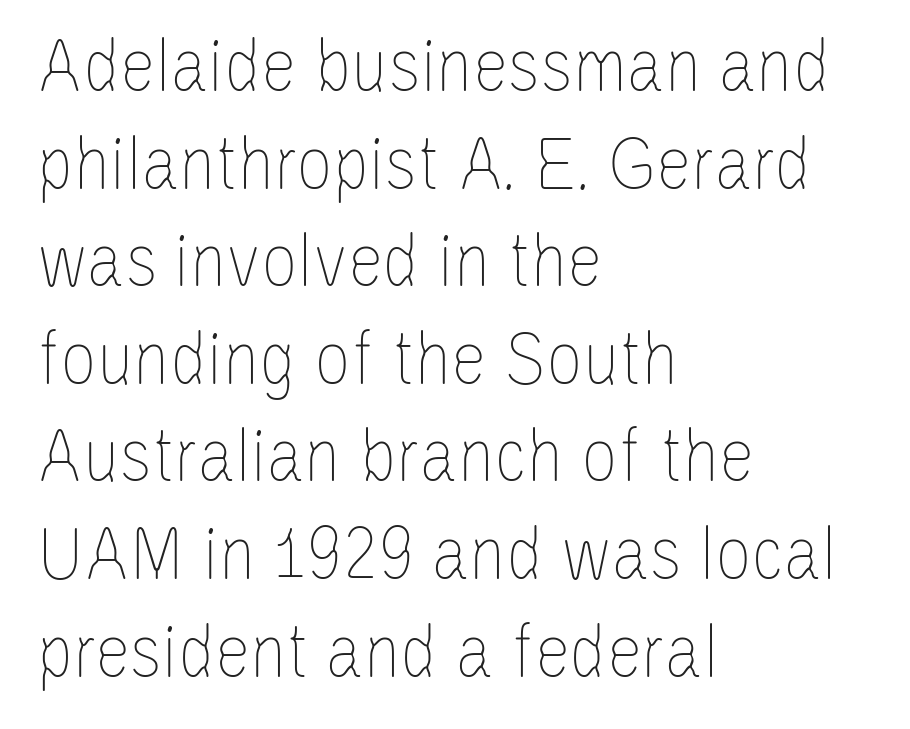
Q: Is the text bold? A: No.
Q: Is the text italic (slanted)? A: No, it is upright.
Q: Is the text underlined? A: No.
Q: How is the paragraph aligned? A: Left-aligned.
Q: Is the spacing between letters normal or unusually wide? A: Normal.
Q: Width (condensed, normal, or wide)? A: Condensed.
Q: Stroke contrast? A: Low.
Q: x-height? A: Large.
Q: Monospaced? A: No.
